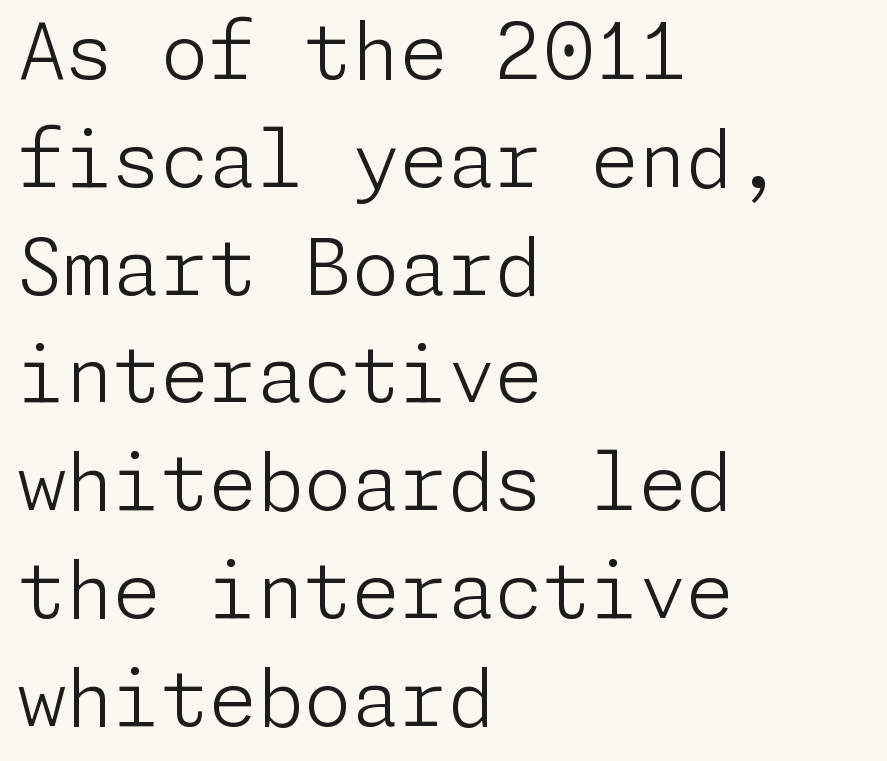
Q: Is the text bold? A: No.
Q: Is the text italic (slanted)? A: No, it is upright.
Q: Is the typeface a serif or a sans-serif typeface? A: Sans-serif.
Q: Is the text underlined? A: No.
Q: How is the paragraph aligned? A: Left-aligned.
Q: Is the spacing between letters normal or unusually wide? A: Normal.
Q: Is the spacing between lines tight, normal or loose? A: Normal.
Q: Width (condensed, normal, or wide)? A: Normal.
Q: Stroke contrast? A: Low.
Q: x-height? A: Medium.
